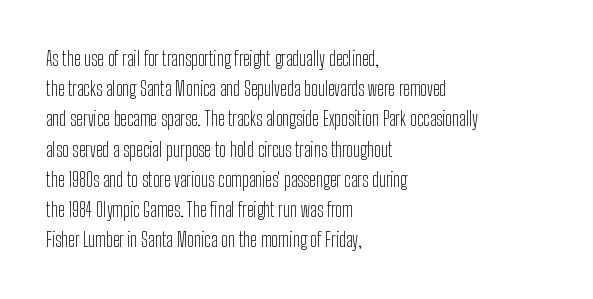
Q: Is the text bold? A: No.
Q: Is the text italic (slanted)? A: No, it is upright.
Q: Is the text underlined? A: No.
Q: How is the paragraph aligned? A: Left-aligned.
Q: Is the spacing between letters normal or unusually wide? A: Normal.
Q: Is the spacing between lines tight, normal or loose? A: Normal.
